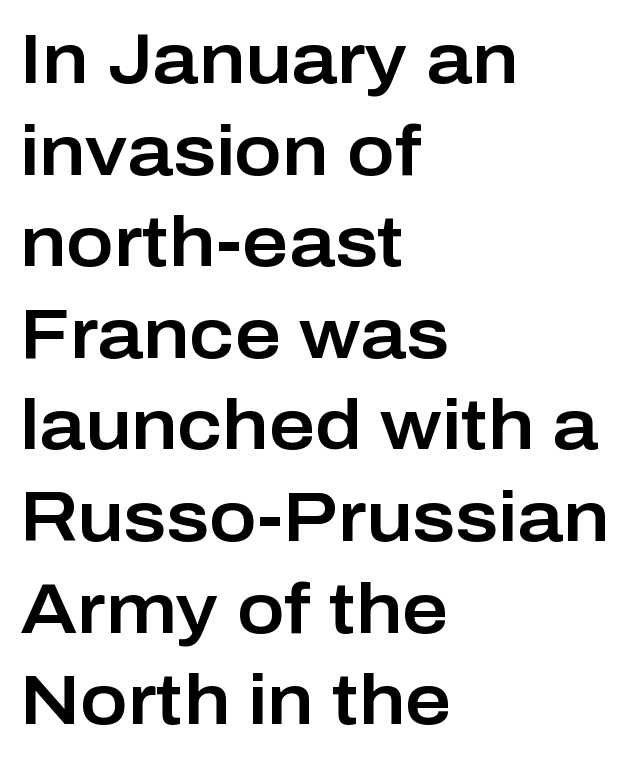
Q: Is the text italic (slanted)? A: No, it is upright.
Q: Is the typeface a serif or a sans-serif typeface? A: Sans-serif.
Q: Is the text underlined? A: No.
Q: How is the paragraph aligned? A: Left-aligned.
Q: Is the spacing between letters normal or unusually wide? A: Normal.
Q: Is the spacing between lines tight, normal or loose? A: Normal.
Q: Width (condensed, normal, or wide)? A: Normal.
Q: Stroke contrast? A: Low.
Q: x-height? A: Medium.
Q: Monospaced? A: No.
